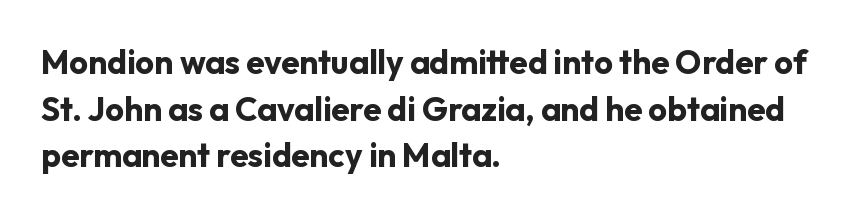
{"serif": "no", "italic": "no", "bold": "yes", "weight": "bold", "width": "normal", "stroke_contrast": "low", "x_height": "medium", "monospaced": "no", "underline": "no", "align": "left", "line_spacing": "normal", "line_spacing_ratio": 1.41, "letter_spacing": "normal", "letter_spacing_em": 0.0, "glyph_px": 33}
